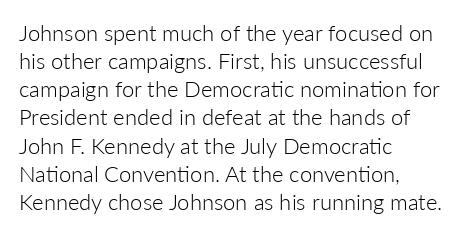
{"italic": "no", "bold": "no", "underline": "no", "align": "left", "line_spacing": "normal", "line_spacing_ratio": 1.28, "letter_spacing": "normal", "letter_spacing_em": 0.0, "glyph_px": 22}
